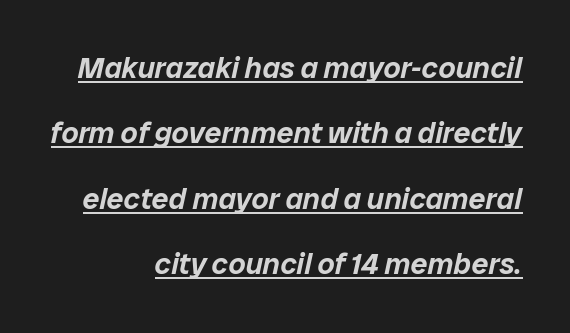
The image shows 30 px text type, italic (leaning right); set right-aligned, loose line spacing (2.18x), normal letter spacing, underlined; low stroke contrast and a medium x-height.
